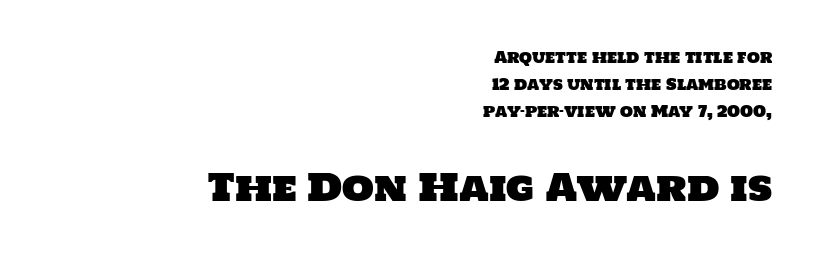
The image shows 37 px sans-serif type; set right-aligned, line spacing 1.81x, normal letter spacing, not underlined; the second (bottom) block is 2.47x larger; low stroke contrast and a large x-height.
